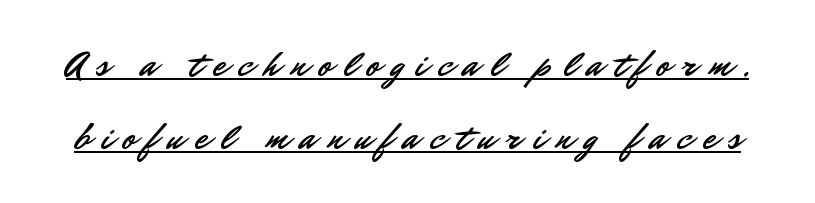
The image shows 37 px sans-serif type; set loose line spacing (1.98x), unusually wide letter spacing (+0.32 em), underlined; low stroke contrast and a small x-height.
